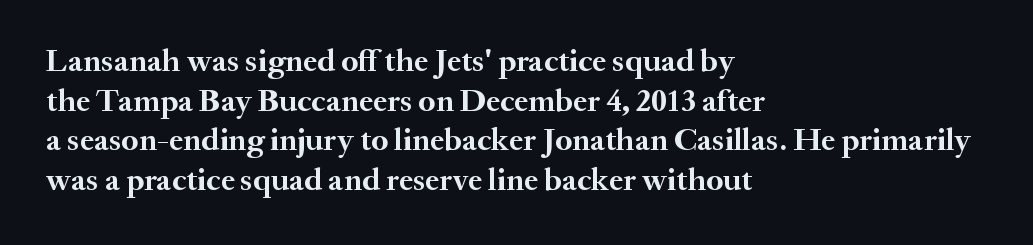
The font's upright variant was chosen for this text. Look at the stroke-to-counter ratio: heavy, a bold. This sample has the flowing, uneven cadence of proportional lettering. Does the type have serifs? Yes, each stem ends in a small foot. Underlining? Definitely not there. No extra tracking has been applied to these lines.
